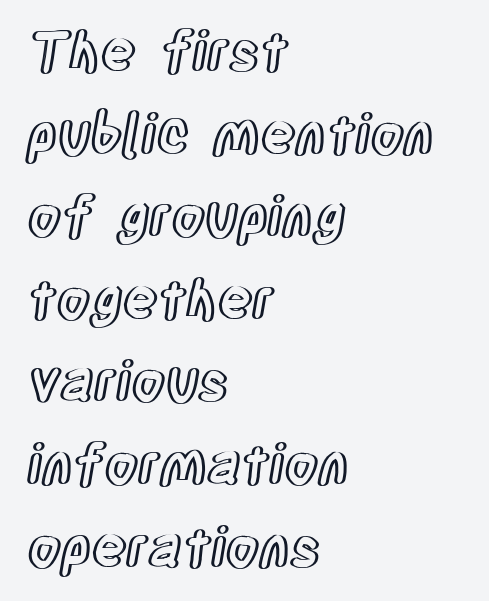
Horizontal bands of white between lines are of average thickness. Type without underlining. Character widths vary here, with narrow letters taking less room than wide ones. There is no visible air inserted between adjacent glyphs.
